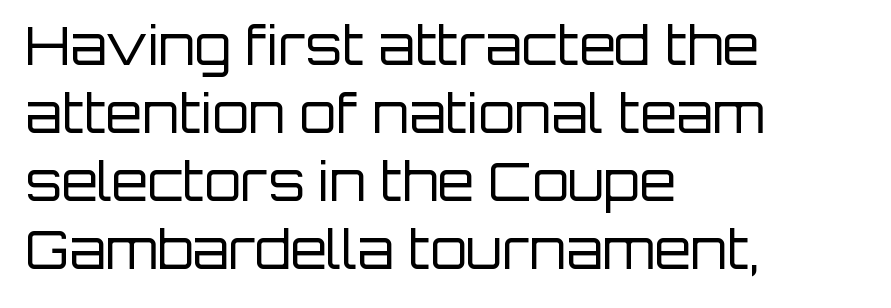
Normally led — the rows are evenly, conventionally spaced. Stroke mass is kept to a normal reading level or below. The specimen reads as upright at a glance. Does the type have serifs? No, each stem ends abruptly. Horizontally, the lines are justified to the leading edge only.
